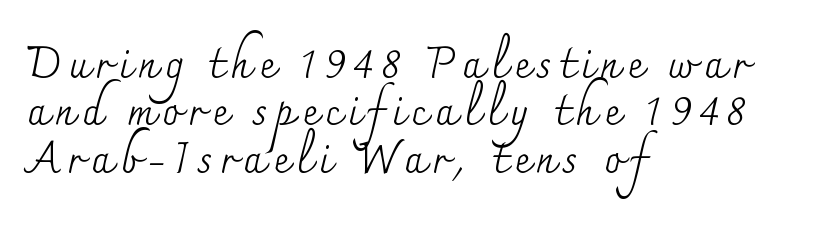
Q: Is the text bold? A: No.
Q: Is the text italic (slanted)? A: Yes.
Q: Is the typeface a serif or a sans-serif typeface? A: Serif.
Q: Is the text underlined? A: No.
Q: How is the paragraph aligned? A: Left-aligned.
Q: Is the spacing between lines tight, normal or loose? A: Tight.
Q: Width (condensed, normal, or wide)? A: Normal.
Q: Stroke contrast? A: Medium.
Q: x-height? A: Small.
Q: Monospaced? A: No.
